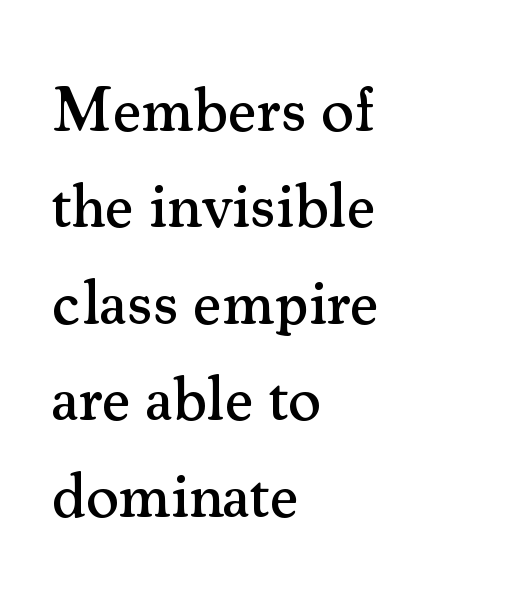
What stands out about the letter spacing? Nothing — it is the standard amount. Alignment: flush left. Quick note: underline off. Do the characters align in a grid? No, the font is proportional. These lines are composed in type with serifs.
